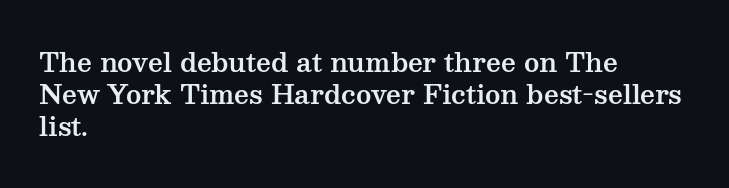
You could call the tracking neutral — neither tight nor loose. Posture: upright roman. Which margin do the lines hug? The left one — the right edge is uneven. Decoration check: the copy has no underline.
